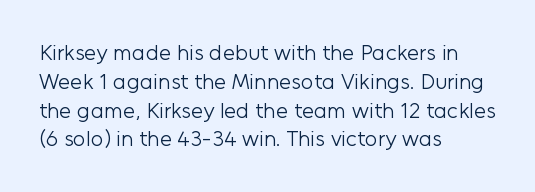
{"italic": "no", "bold": "no", "underline": "no", "align": "left", "line_spacing": "normal", "line_spacing_ratio": 1.31, "letter_spacing": "normal", "letter_spacing_em": 0.0, "glyph_px": 22}
